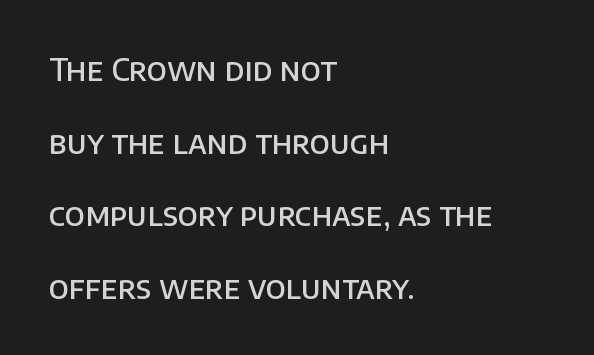
The image shows 31 px semibold sans-serif type, upright; set left-aligned, loose line spacing (2.34x), normal letter spacing, not underlined; low stroke contrast and a large x-height.
